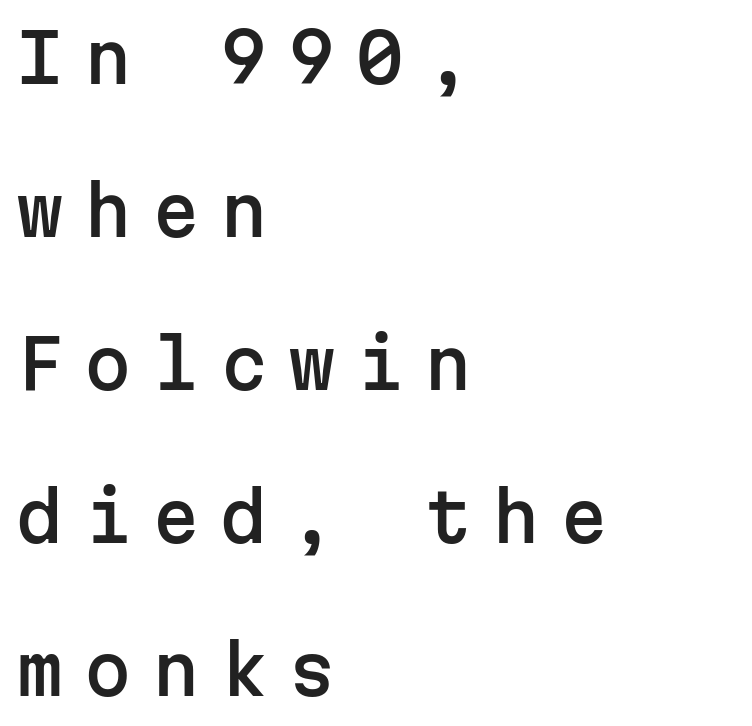
The compositor pushed each line to the left boundary. Check the space under the baseline: it is left empty. Line spacing here is loose. Type style note: lacks serifs. This sample uses an upright cut, with every glyph sitting square on the baseline.
